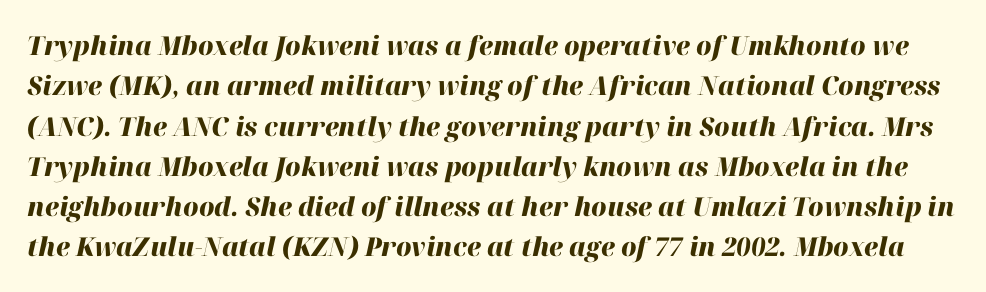
Q: Is the text bold? A: Yes.
Q: Is the text italic (slanted)? A: Yes, it leans right by about 12 degrees.
Q: Is the text underlined? A: No.
Q: Is the spacing between letters normal or unusually wide? A: Normal.
Q: Is the spacing between lines tight, normal or loose? A: Normal.
